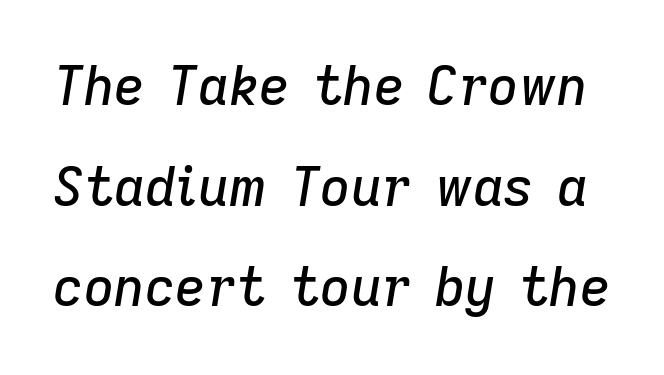
Q: Is the text italic (slanted)? A: Yes, it leans right by about 9 degrees.
Q: Is the text underlined? A: No.
Q: Is the spacing between letters normal or unusually wide? A: Normal.
Q: Is the spacing between lines tight, normal or loose? A: Loose.
Q: Width (condensed, normal, or wide)? A: Normal.
Q: Stroke contrast? A: Low.
Q: x-height? A: Medium.
Q: Monospaced? A: No.
